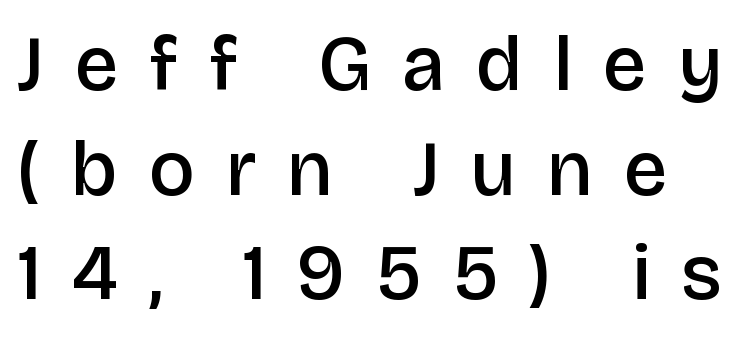
The image shows 78 px semibold sans-serif type, upright; set normal line spacing (1.34x), unusually wide letter spacing (+0.4 em), not underlined; low stroke contrast and a large x-height.
